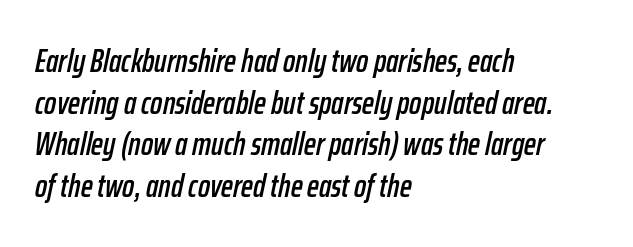
One-word summary of the alignment: left. Unmarked baselines from the first word to the last. Note the varied advance widths — an 'i' is clearly narrower than an 'm'. How would I describe the line gaps? Plain and ordinary.
